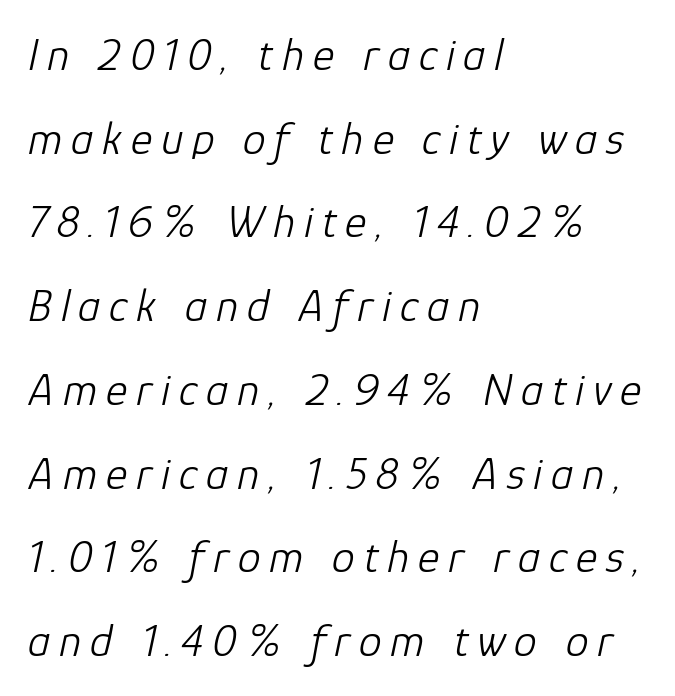
{"italic": "yes", "lean": "right", "slant_degrees": 12, "bold": "no", "weight": "light", "width": "normal", "stroke_contrast": "low", "x_height": "medium", "monospaced": "no", "underline": "no", "align": "left", "line_spacing_ratio": 1.82, "glyph_px": 46}
